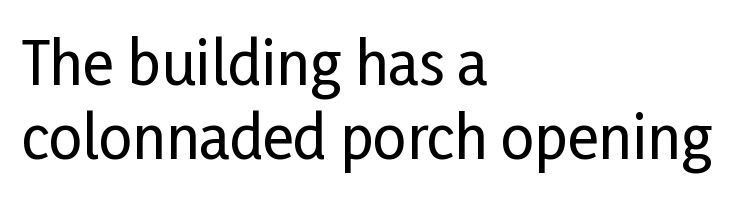
This block has exactly the height ordinary leading produces. Check where the strokes stop: nothing finishes them off — pure sans. No word sits above an underline. Character widths vary here, with narrow letters taking less room than wide ones. Is the letter spacing exaggerated? No — it looks like the ordinary default. The ragged edge is on the right, which tells us the setting is flush left.
